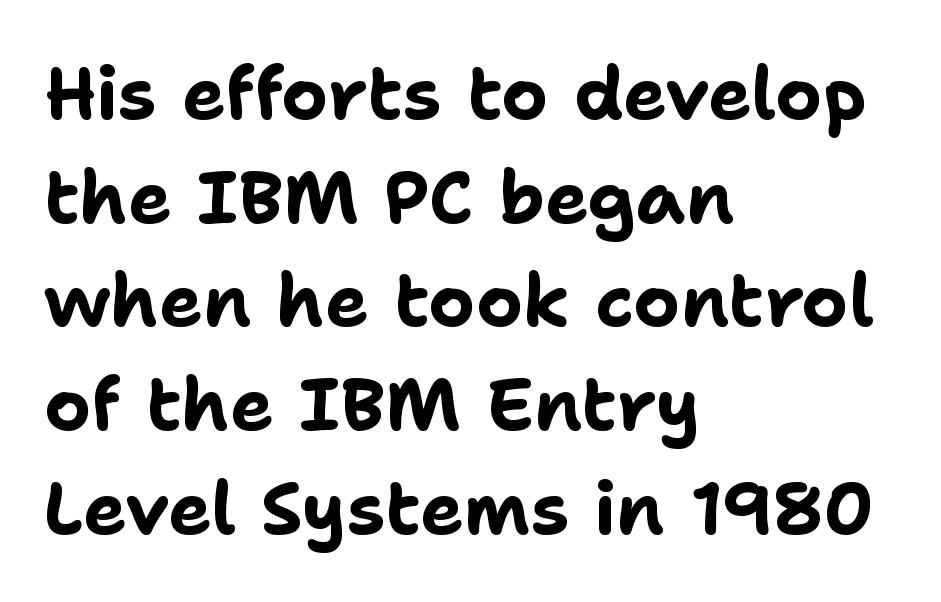
Is the block centered? No — it sits flush against the left margin. Stroke terminals: plain, sans-serif. The space beneath each line is pristine and unruled. The face used here is rendered with its standard letterfit. Varying glyph widths throughout — classic text-font behaviour.
